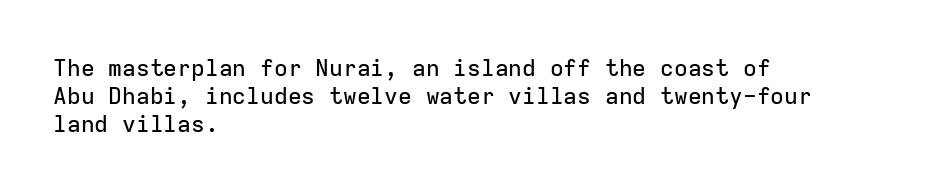
The image shows 23 px text type, upright; set left-aligned, line spacing 1.21x, normal letter spacing, not underlined.
